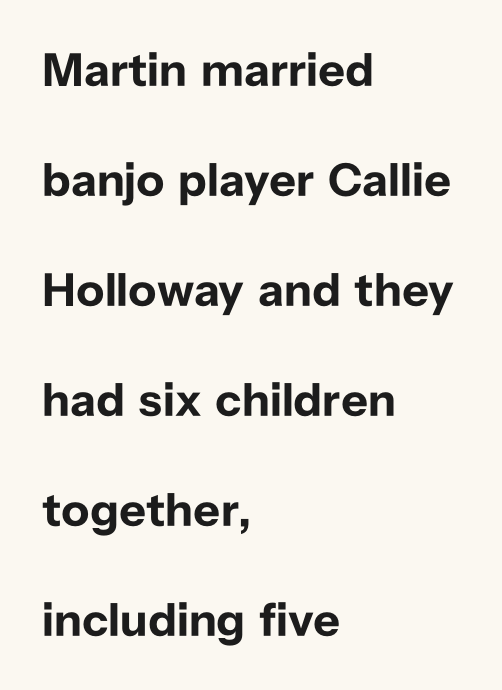
The image shows 47 px bold sans-serif type, upright; set left-aligned, loose line spacing (2.34x), normal letter spacing, not underlined; low stroke contrast and a medium x-height.
